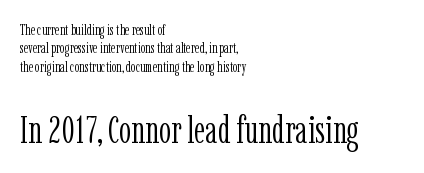
{"serif": "yes", "italic": "no", "bold": "no", "weight": "light", "width": "condensed", "stroke_contrast": "low", "x_height": "medium", "monospaced": "no", "underline": "no", "align": "left", "line_spacing_ratio": 1.23, "letter_spacing": "normal", "letter_spacing_em": 0.0, "larger_block": "second", "size_ratio": 2.53, "glyph_px": 38}
